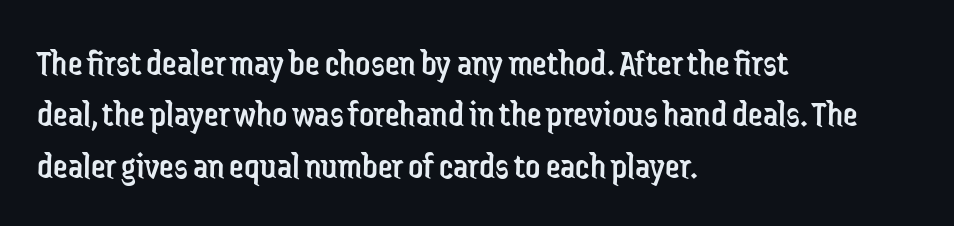
The image shows 37 px regular-weight, condensed sans-serif type, upright; set left-aligned, normal line spacing (1.39x), normal letter spacing, not underlined; low stroke contrast and a medium x-height.
